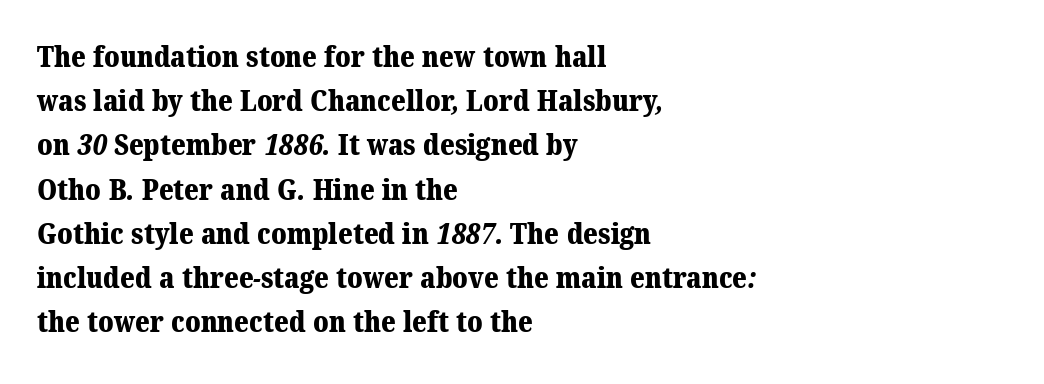
{"serif": "yes", "bold": "yes", "weight": "heavy", "width": "normal", "stroke_contrast": "medium", "x_height": "medium", "monospaced": "no", "underline": "no", "align": "left", "line_spacing": "normal", "line_spacing_ratio": 1.58, "letter_spacing": "normal", "letter_spacing_em": 0.0, "glyph_px": 28}
